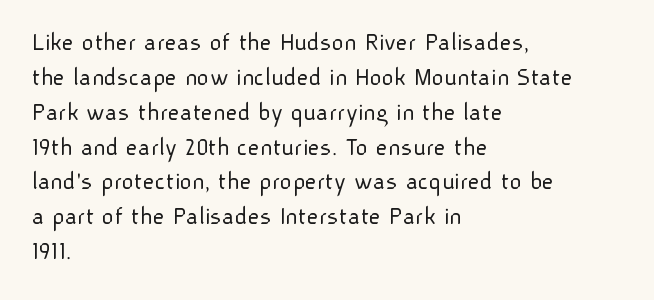
The image shows 26 px text type, upright; set left-aligned, normal line spacing (1.34x), normal letter spacing, not underlined.
